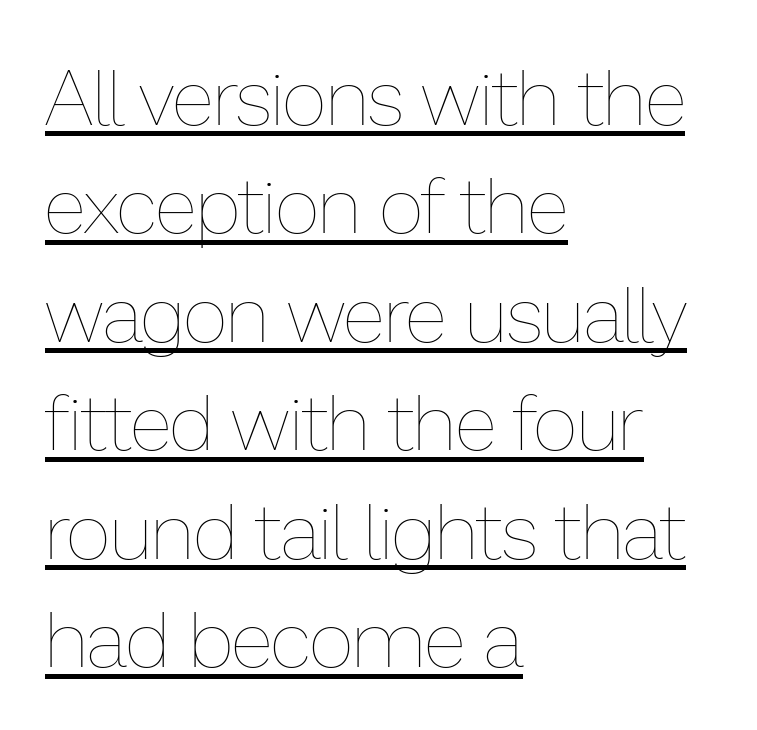
Q: Is the text bold? A: No.
Q: Is the text italic (slanted)? A: No, it is upright.
Q: Is the text underlined? A: Yes.
Q: How is the paragraph aligned? A: Left-aligned.
Q: Is the spacing between letters normal or unusually wide? A: Normal.
Q: Is the spacing between lines tight, normal or loose? A: Normal.
Q: Width (condensed, normal, or wide)? A: Normal.
Q: Stroke contrast? A: Low.
Q: x-height? A: Medium.
Q: Monospaced? A: No.
